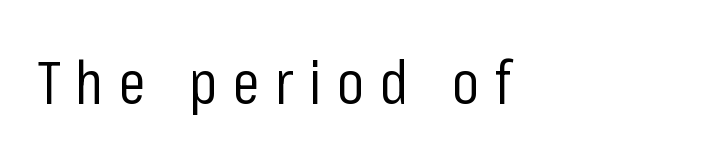
The image shows 61 px regular-weight, condensed sans-serif type, upright; set left-aligned, unusually wide letter spacing (+0.25 em), not underlined; low stroke contrast and a medium x-height.
